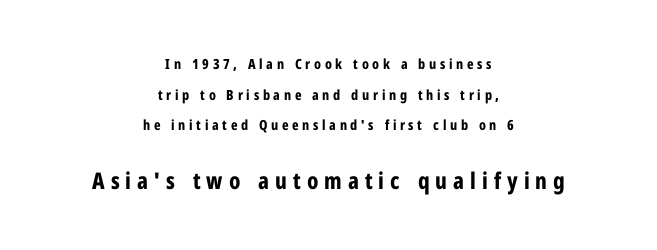
The string is rendered with underlining switched off. Inter-character spacing is expanded well beyond the font's built-in metrics. Vertical spacing — loose. Typesetter's note: full bold, strokes at maximum text heaviness. Compared with a flush-left layout, this one balances lines on the center instead. The typography opts for an upright posture over an oblique one.
